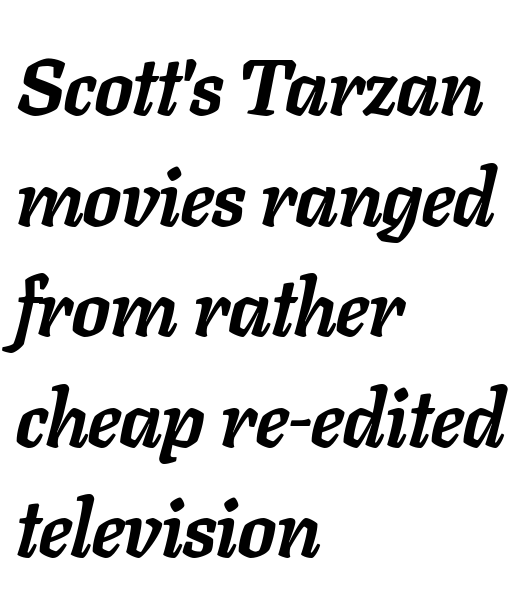
{"italic": "yes", "lean": "right", "slant_degrees": 11, "bold": "yes", "weight": "semibold", "width": "normal", "stroke_contrast": "low", "x_height": "medium", "monospaced": "no", "underline": "no", "align": "left", "line_spacing": "normal", "line_spacing_ratio": 1.4, "letter_spacing": "normal", "letter_spacing_em": 0.0, "glyph_px": 79}
